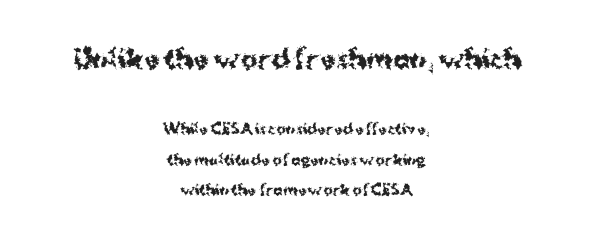
What's the leading like? Stretched, with rows far apart. The zone under the glyphs is completely vacant. The designer gave the opening block more size than the closing block. Weight: bold. Nobody touched the tracking dial on this one.
